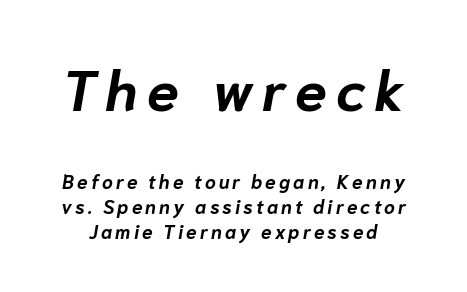
The image shows 57 px bold type, italic (leaning right); set normal line spacing (1.31x), not underlined; the first (top) block is 3.0x larger; low stroke contrast and a medium x-height.
